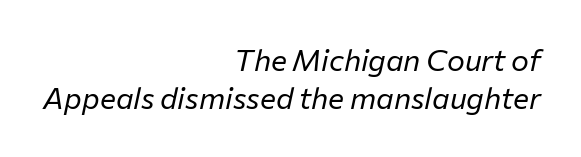
The glyphs look as if they've been sheared to an angle. The paragraph has a hard right edge and a soft left edge. The rows are spaced the way most documents space them. Looks like regular typesetting: each glyph gets only the width it needs. Check the space under the baseline: it is left empty.
